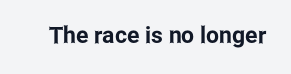
Q: Is the text italic (slanted)? A: No, it is upright.
Q: Is the text underlined? A: No.
Q: Is the spacing between letters normal or unusually wide? A: Normal.
